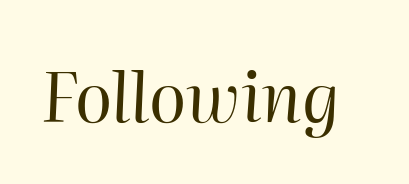
The image shows 69 px regular-weight type, italic (leaning right); set normal letter spacing, not underlined; high stroke contrast and a medium x-height.
